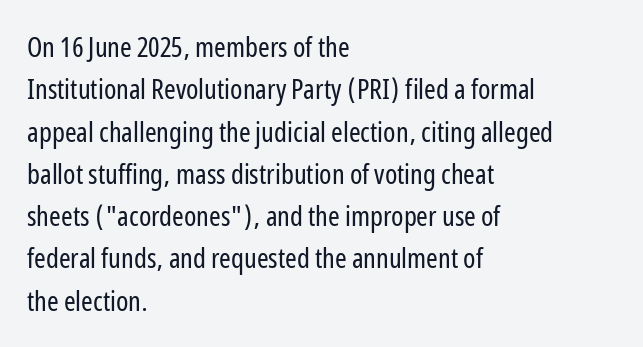
The image shows 28 px regular-weight, condensed sans-serif type, upright; set left-aligned, normal line spacing (1.51x), normal letter spacing, not underlined; low stroke contrast and a medium x-height.
